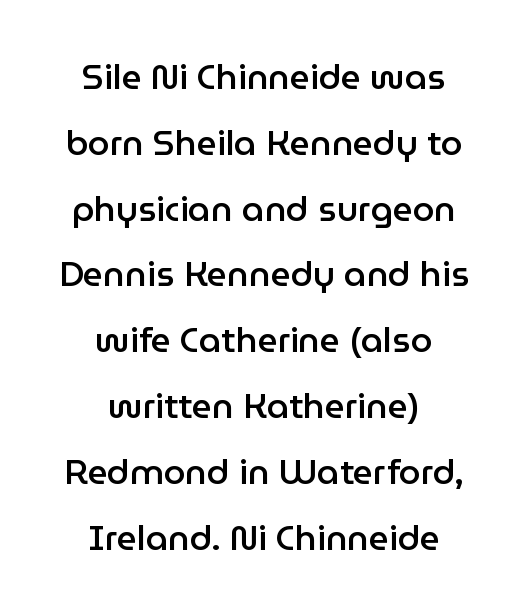
The image shows 35 px semibold sans-serif type, upright; set centered, line spacing 1.88x, normal letter spacing, not underlined; low stroke contrast and a medium x-height.
